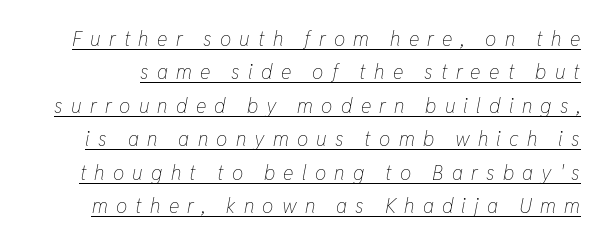
Spacing between characters has been opened up far beyond the box default. The passage shown is underscored from start to finish. An italicized treatment has been applied to the whole sample. The strokes are not fattened; the text isn't bold.
